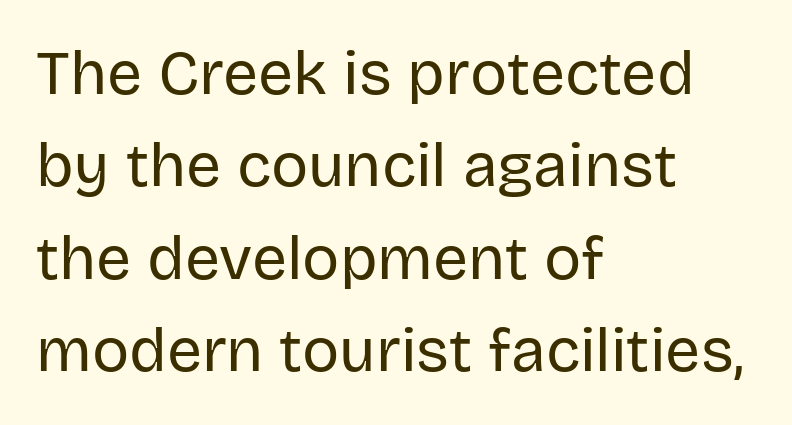
{"serif": "no", "italic": "no", "bold": "no", "weight": "regular", "width": "normal", "stroke_contrast": "low", "x_height": "large", "monospaced": "no", "underline": "no", "align": "left", "line_spacing": "normal", "line_spacing_ratio": 1.49, "letter_spacing": "normal", "letter_spacing_em": 0.0, "glyph_px": 62}
